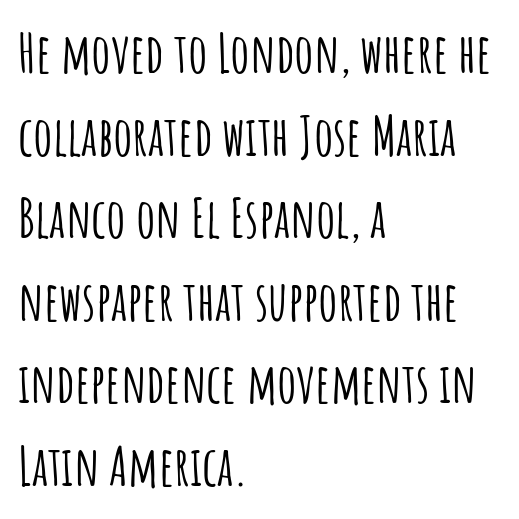
No extra tracking has been applied to these lines. Nope, no serifs anywhere on these letters. Each letter keeps its own natural width here, so spacing adapts to shape. Decoration check: the copy has no underline.
